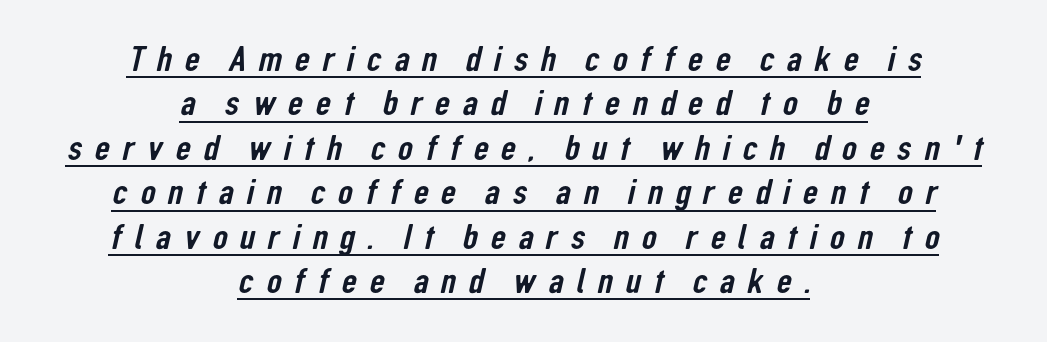
Q: Is the typeface a serif or a sans-serif typeface? A: Sans-serif.
Q: Is the text underlined? A: Yes.
Q: How is the paragraph aligned? A: Centered.
Q: Is the spacing between letters normal or unusually wide? A: Unusually wide.
Q: Width (condensed, normal, or wide)? A: Condensed.
Q: Stroke contrast? A: Low.
Q: x-height? A: Medium.
Q: Monospaced? A: No.
